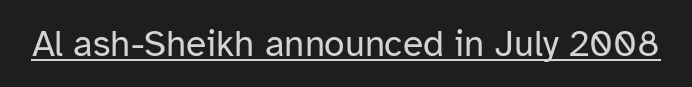
{"serif": "no", "italic": "no", "bold": "no", "weight": "regular", "width": "normal", "stroke_contrast": "low", "x_height": "medium", "monospaced": "no", "underline": "yes", "letter_spacing": "normal", "letter_spacing_em": 0.0, "glyph_px": 37}
